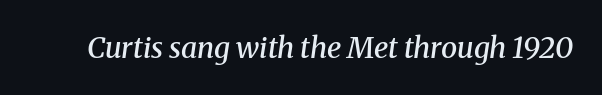
The words here are not underlined. These lines are rendered in a variable-pitch font. Spacing between characters is what you'd get straight out of the box. Every character sits at an angle, as italics do. The letters carry serifs — small finishing strokes at the ends of their stems. The characters look somewhat weighty, a semibold short of true bold.
